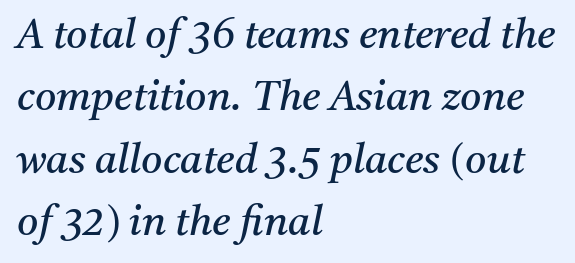
The image shows 41 px regular-weight serif type, italic (leaning right); set left-aligned, normal line spacing (1.52x), normal letter spacing, not underlined; medium stroke contrast and a medium x-height.
